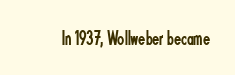
The passage shown is not underscored anywhere. The font's upright variant was chosen for this text. Stems here are at most as thick as an everyday book face. Observe the ordinary spacing: letters are neighbours, not strangers.
